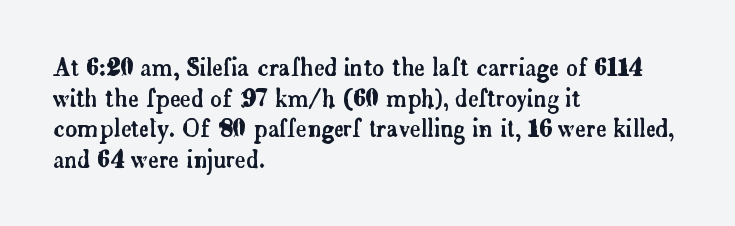
The image shows 23 px text type, upright; set left-aligned, normal line spacing (1.33x), normal letter spacing, not underlined.
